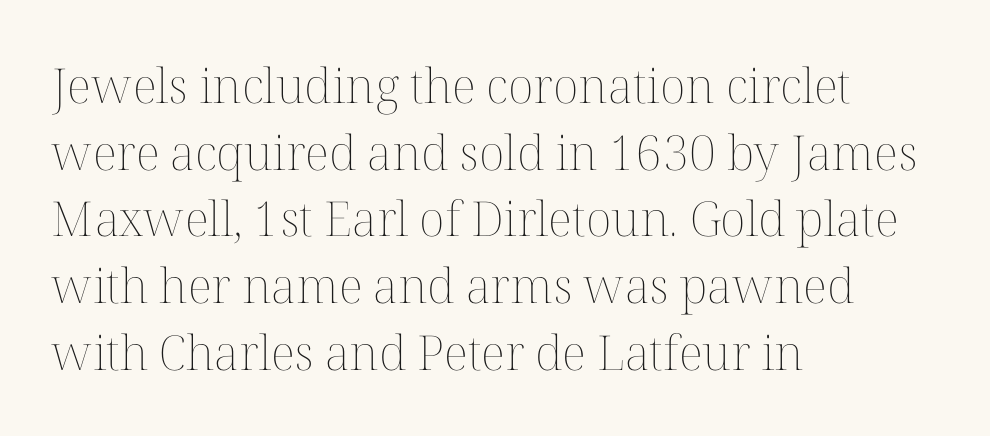
Unmarked baselines from the first word to the last. Is the letter spacing exaggerated? No — it looks like the ordinary default. Every character sits straight up, as roman type does. Stems and bowls with no extra thickness — not bold.
